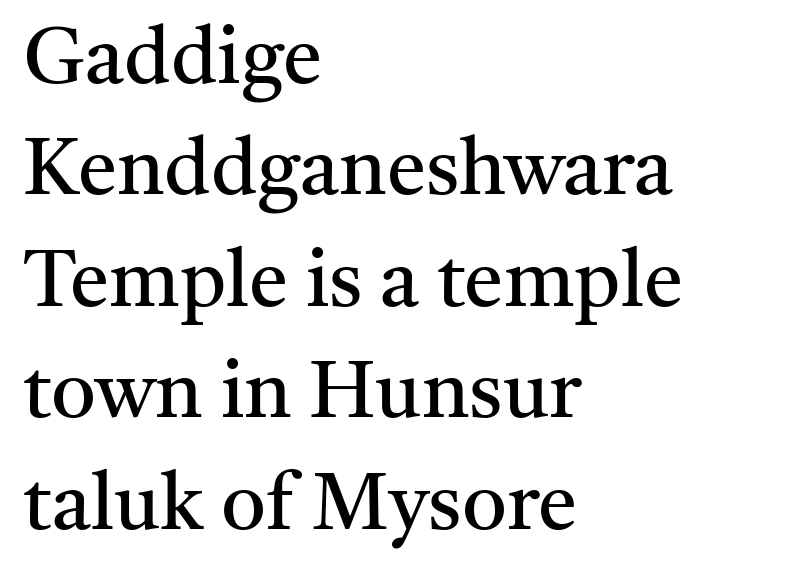
The image shows 79 px regular-weight serif type, upright; set left-aligned, normal line spacing (1.41x), normal letter spacing, not underlined; medium stroke contrast and a medium x-height.
